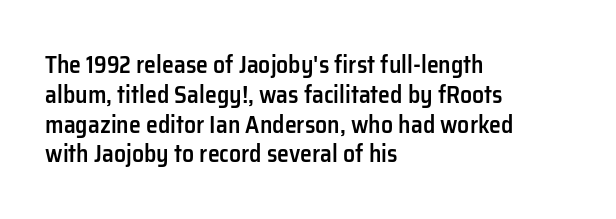
Q: Is the text bold? A: Semi-bold.
Q: Is the text italic (slanted)? A: No, it is upright.
Q: Is the text underlined? A: No.
Q: How is the paragraph aligned? A: Left-aligned.
Q: Is the spacing between letters normal or unusually wide? A: Normal.
